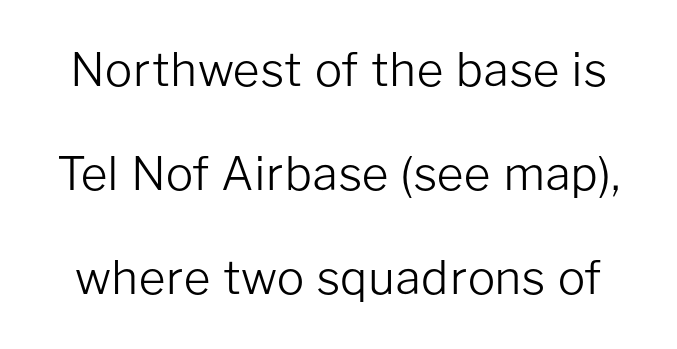
Q: Is the text bold? A: No.
Q: Is the text italic (slanted)? A: No, it is upright.
Q: Is the typeface a serif or a sans-serif typeface? A: Sans-serif.
Q: Is the text underlined? A: No.
Q: Is the spacing between letters normal or unusually wide? A: Normal.
Q: Is the spacing between lines tight, normal or loose? A: Loose.
Q: Width (condensed, normal, or wide)? A: Normal.
Q: Stroke contrast? A: Low.
Q: x-height? A: Medium.
Q: Monospaced? A: No.
